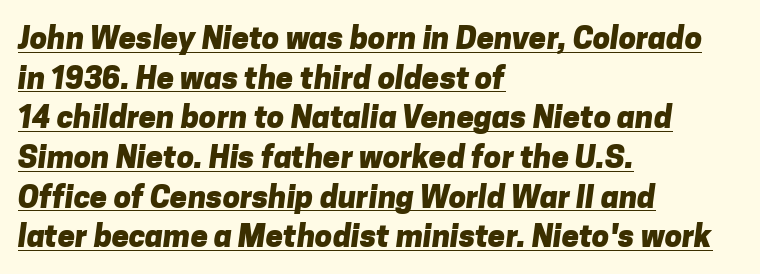
The image shows 31 px heavy sans-serif type; set left-aligned, normal line spacing (1.28x), normal letter spacing, underlined; low stroke contrast and a medium x-height.
